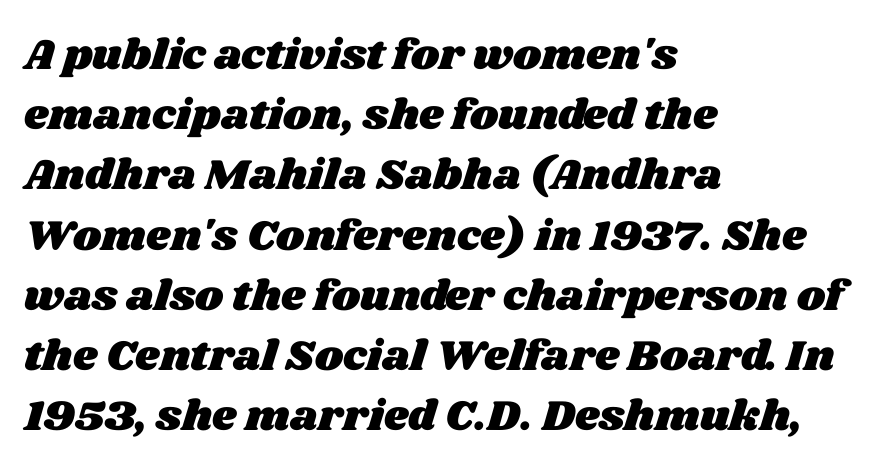
Q: Is the text underlined? A: No.
Q: How is the paragraph aligned? A: Left-aligned.
Q: Is the spacing between letters normal or unusually wide? A: Normal.
Q: Is the spacing between lines tight, normal or loose? A: Normal.
Q: Width (condensed, normal, or wide)? A: Wide.
Q: Stroke contrast? A: Medium.
Q: x-height? A: Large.
Q: Monospaced? A: No.
